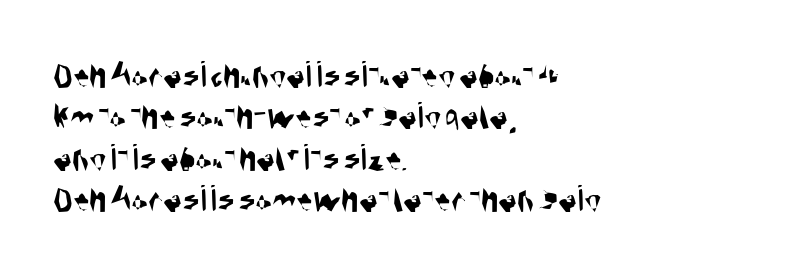
{"serif": "no", "width": "condensed", "stroke_contrast": "medium", "x_height": "large", "monospaced": "no", "underline": "no", "align": "left", "line_spacing": "tight", "line_spacing_ratio": 1.06, "letter_spacing": "normal", "letter_spacing_em": 0.0, "glyph_px": 39}
